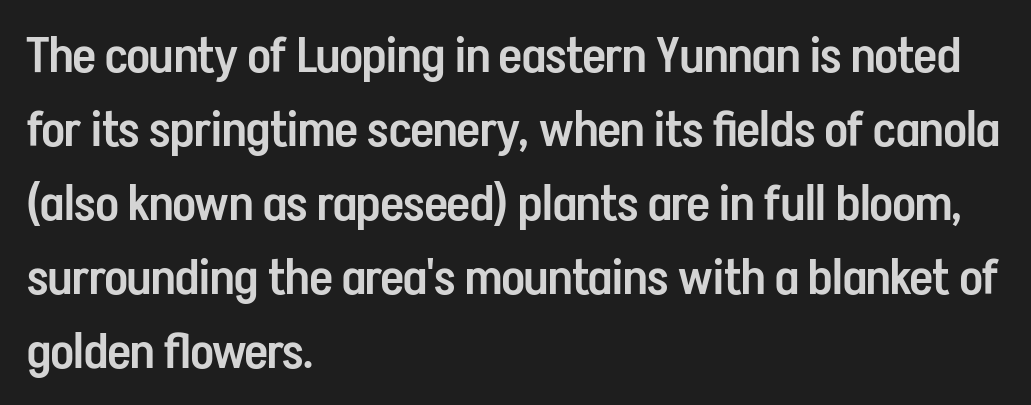
Each letter keeps its own natural width here, so spacing adapts to shape. Notice the strokes are somewhat thickened but not fully heavy: this is a semibold. Each word holds together tightly as a unit, with standard inter-letter gaps. Regarding serifs, this sample does without them. Quick note: not italic, upright. Honestly, there is no underline to notice here at all.
